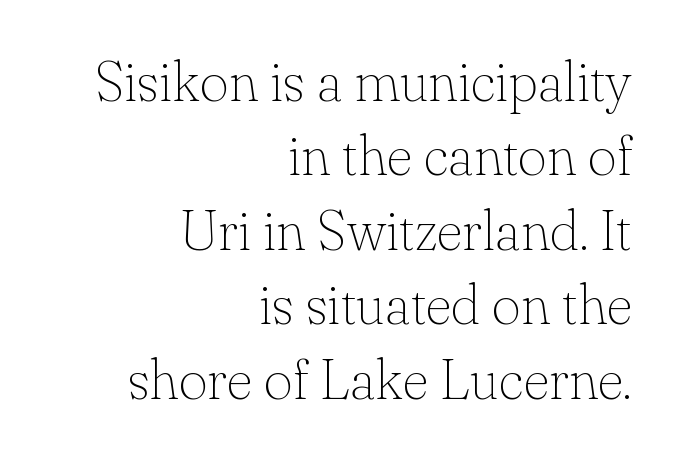
Q: Is the text bold? A: No.
Q: Is the text italic (slanted)? A: No, it is upright.
Q: Is the typeface a serif or a sans-serif typeface? A: Serif.
Q: Is the text underlined? A: No.
Q: How is the paragraph aligned? A: Right-aligned.
Q: Is the spacing between letters normal or unusually wide? A: Normal.
Q: Is the spacing between lines tight, normal or loose? A: Normal.
Q: Width (condensed, normal, or wide)? A: Normal.
Q: Stroke contrast? A: Low.
Q: x-height? A: Small.
Q: Monospaced? A: No.
